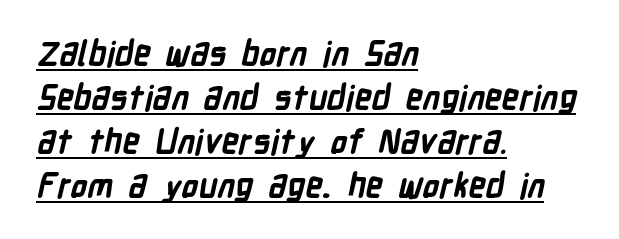
The image shows 34 px bold, condensed sans-serif type; set left-aligned, normal line spacing (1.29x), normal letter spacing, underlined; low stroke contrast and a medium x-height.
